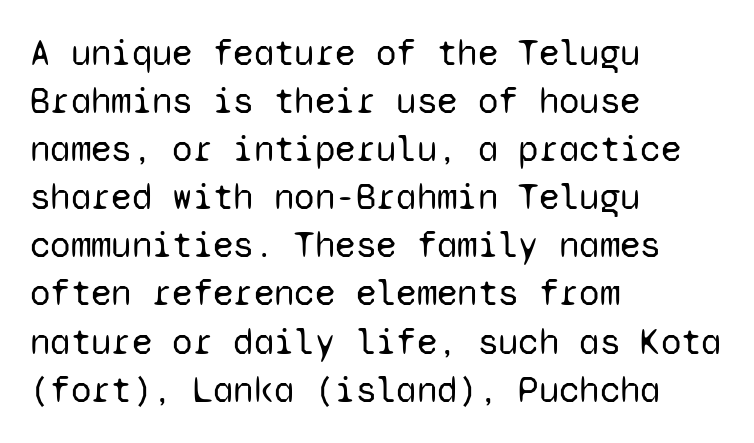
Observe the absence of serifs on each vertical stroke in this sample. Style check: upright. Vertical spacing — default. The cut favours lightness, reaching ordinary text weight at its darkest.
